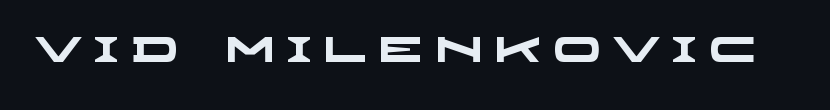
Q: Is the text bold? A: Yes.
Q: Is the typeface a serif or a sans-serif typeface? A: Sans-serif.
Q: Is the text underlined? A: No.
Q: Is the spacing between letters normal or unusually wide? A: Unusually wide.
Q: Width (condensed, normal, or wide)? A: Wide.
Q: Stroke contrast? A: Low.
Q: x-height? A: Large.
Q: Monospaced? A: No.
